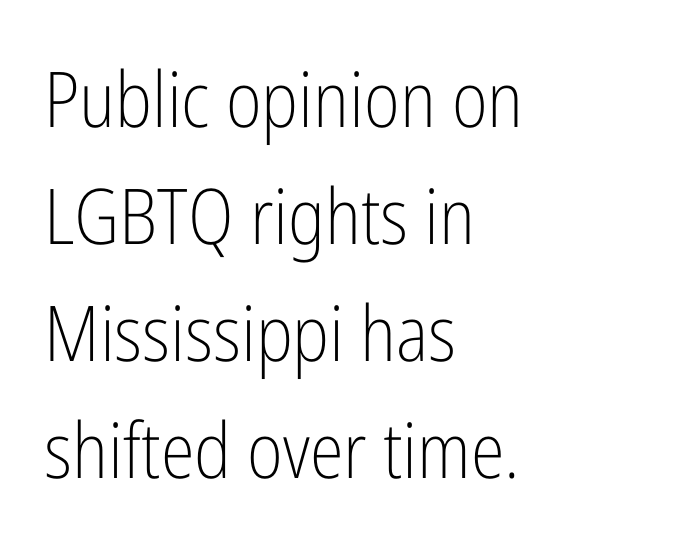
{"serif": "no", "italic": "no", "bold": "no", "weight": "light", "width": "condensed", "stroke_contrast": "low", "x_height": "medium", "monospaced": "no", "underline": "no", "align": "left", "line_spacing": "normal", "line_spacing_ratio": 1.52, "letter_spacing": "normal", "letter_spacing_em": 0.0, "glyph_px": 77}
